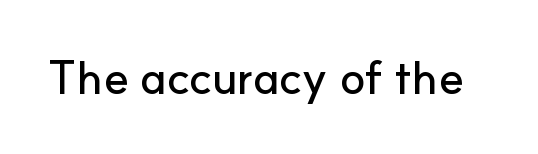
The image shows 47 px sans-serif type, upright; set normal letter spacing, not underlined; low stroke contrast and a small x-height.
